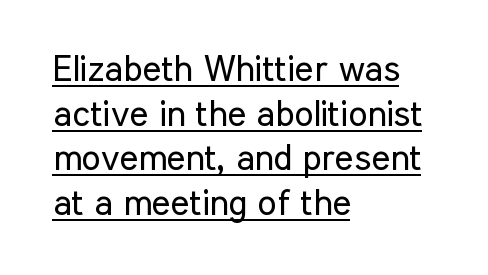
These lines stack with their left ends in a neat column. Check where the strokes stop: nothing finishes them off — pure sans. In terms of posture, this sample is upright. You could not count columns in this text — the font is proportionally spaced.
